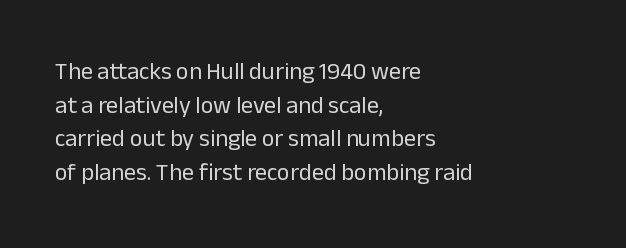
Does the copy run flush right? No — it runs flush left. Does extra space separate the letters? No, they use regular spacing. The letters look calm and open, with moderate or lighter stems. Beneath every word, the page is bare. Normally led — the rows are evenly, conventionally spaced.
